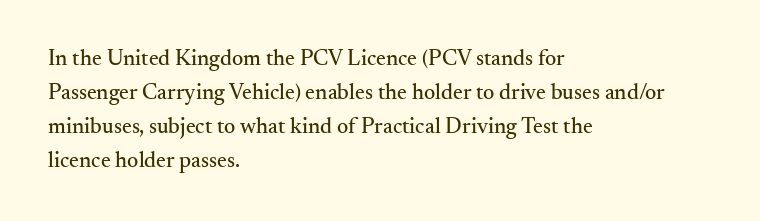
The image shows 22 px text type, upright; set left-aligned, normal line spacing (1.54x), normal letter spacing, not underlined.
